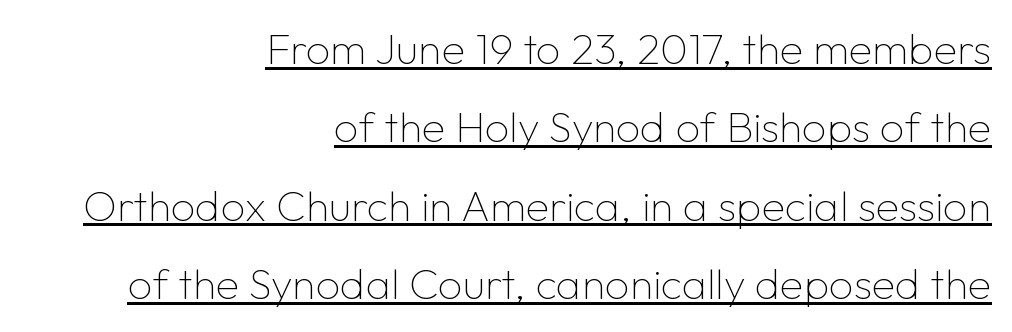
{"serif": "no", "italic": "no", "bold": "no", "weight": "thin", "width": "normal", "stroke_contrast": "low", "x_height": "medium", "monospaced": "no", "underline": "yes", "align": "right", "line_spacing_ratio": 1.82, "letter_spacing": "normal", "letter_spacing_em": 0.0, "glyph_px": 43}
